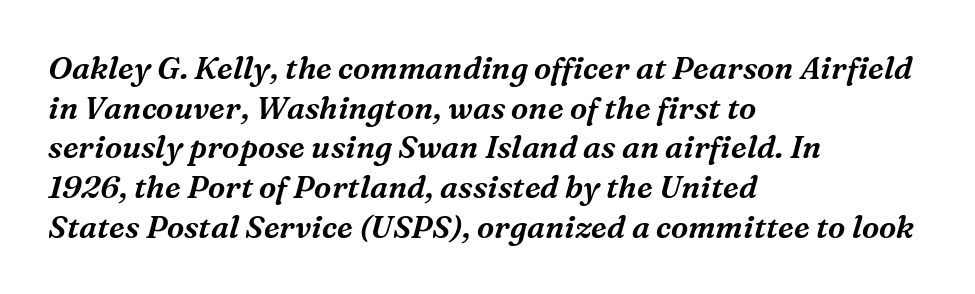
The image shows 31 px serif type, italic (leaning right); set left-aligned, normal line spacing (1.28x), normal letter spacing, not underlined; medium stroke contrast and a medium x-height.
